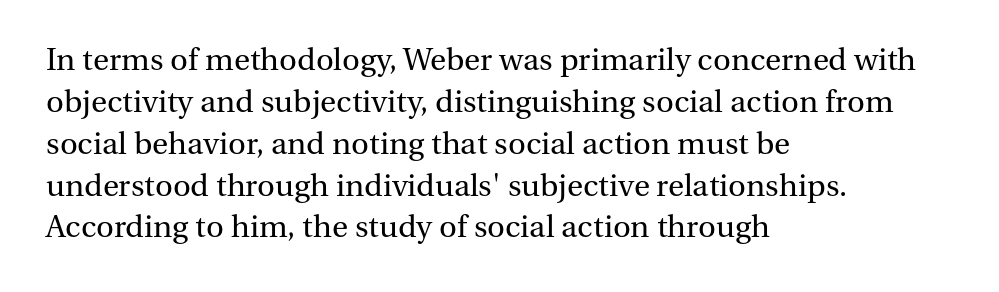
How would I describe the line gaps? Plain and ordinary. You could not count columns in this text — the font is proportionally spaced. The compositor pushed each line to the left boundary. Old-style or modern, the face here clearly has serifs.
